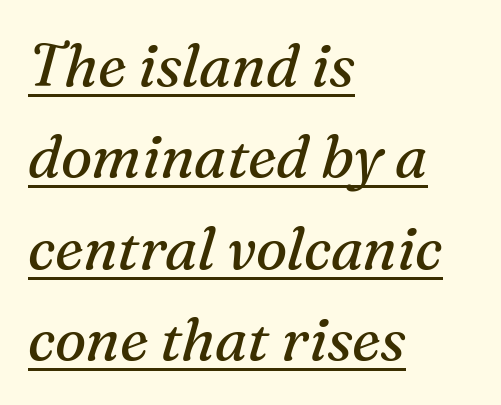
Q: Is the text bold? A: No.
Q: Is the text italic (slanted)? A: Yes, it leans right by about 16 degrees.
Q: Is the typeface a serif or a sans-serif typeface? A: Serif.
Q: Is the text underlined? A: Yes.
Q: How is the paragraph aligned? A: Left-aligned.
Q: Is the spacing between letters normal or unusually wide? A: Normal.
Q: Is the spacing between lines tight, normal or loose? A: Normal.
Q: Width (condensed, normal, or wide)? A: Normal.
Q: Stroke contrast? A: Medium.
Q: x-height? A: Medium.
Q: Monospaced? A: No.
